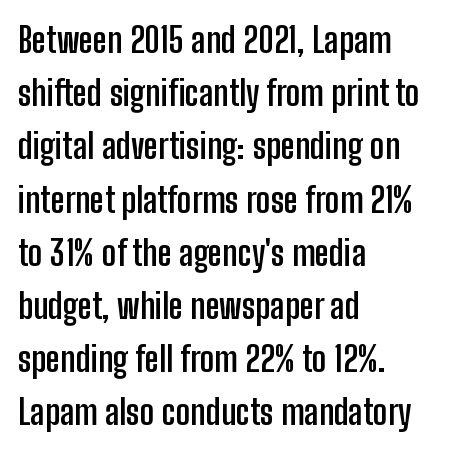
Check under the words: just untouched page. The typesetting leans heavy: a genuine bold. Quick note: not italic, upright. Unlike a traditional serif, this face leaves its strokes unadorned. The letterforms sit shoulder to shoulder at normal distance.
